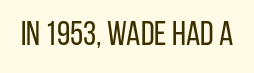
Q: Is the text bold? A: No.
Q: Is the text italic (slanted)? A: No, it is upright.
Q: Is the typeface a serif or a sans-serif typeface? A: Sans-serif.
Q: Is the text underlined? A: No.
Q: Is the spacing between letters normal or unusually wide? A: Normal.
Q: Width (condensed, normal, or wide)? A: Condensed.
Q: Stroke contrast? A: Low.
Q: x-height? A: Large.
Q: Monospaced? A: No.
